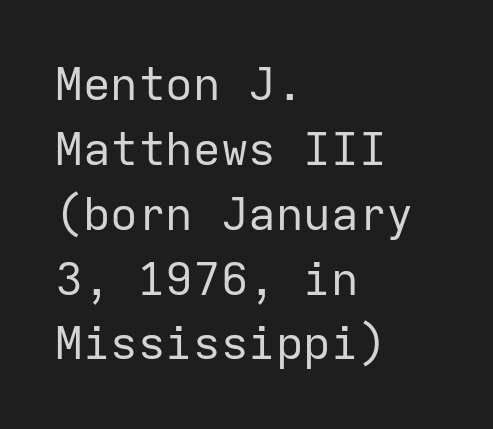
The image shows 46 px regular-weight sans-serif type, upright, monospaced; set left-aligned, normal line spacing (1.41x), normal letter spacing, not underlined; low stroke contrast and a medium x-height.
